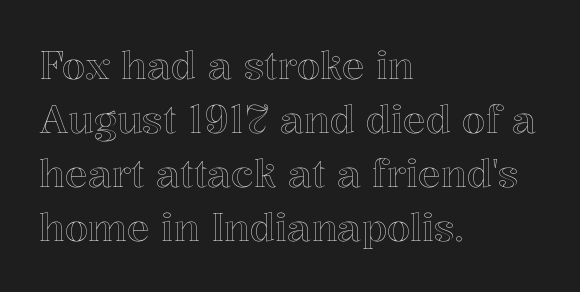
The type is set solid horizontally, with unmodified tracking. Each new line begins a customary step beneath the previous one. Nobody drew a line under any word here. The passage shown is typed in a proportional face where columns would drift.
